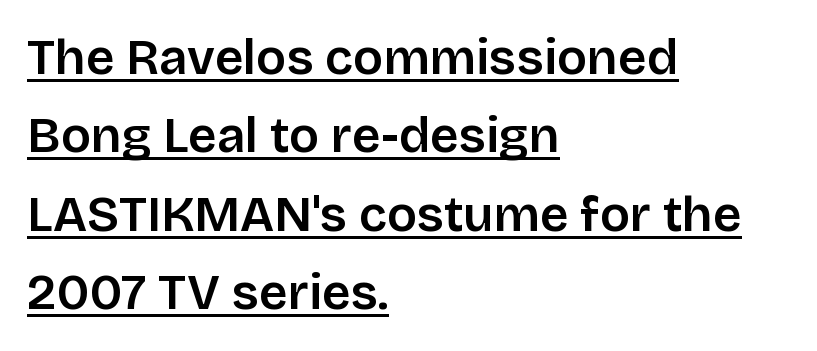
{"serif": "no", "italic": "no", "width": "normal", "stroke_contrast": "low", "x_height": "large", "monospaced": "no", "underline": "yes", "align": "left", "line_spacing": "normal", "line_spacing_ratio": 1.57, "letter_spacing": "normal", "letter_spacing_em": 0.0, "glyph_px": 50}
